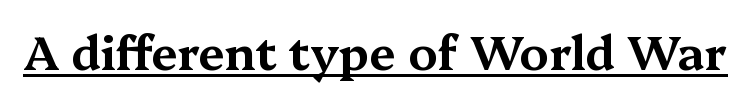
Q: Is the text italic (slanted)? A: No, it is upright.
Q: Is the typeface a serif or a sans-serif typeface? A: Serif.
Q: Is the text underlined? A: Yes.
Q: Is the spacing between letters normal or unusually wide? A: Normal.
Q: Width (condensed, normal, or wide)? A: Wide.
Q: Stroke contrast? A: Medium.
Q: x-height? A: Medium.
Q: Monospaced? A: No.
